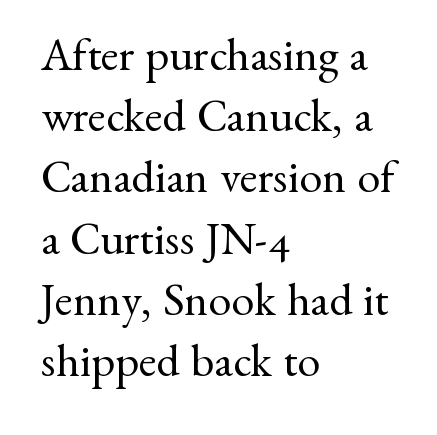
{"serif": "yes", "italic": "no", "bold": "no", "weight": "regular", "width": "normal", "stroke_contrast": "medium", "x_height": "small", "monospaced": "no", "underline": "no", "align": "left", "line_spacing": "normal", "line_spacing_ratio": 1.33, "letter_spacing": "normal", "letter_spacing_em": 0.0, "glyph_px": 46}
